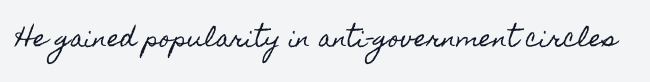
Each word holds together tightly as a unit, with standard inter-letter gaps. The specimen omits any rule beneath the text block's lines.
